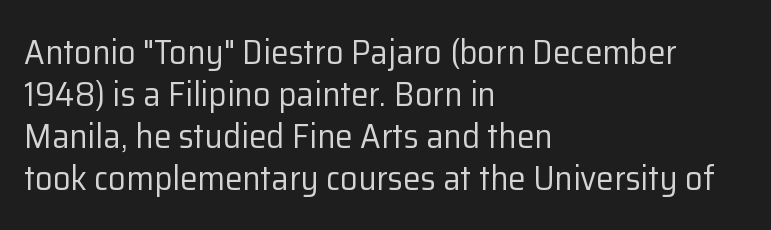
The image shows 35 px regular-weight sans-serif type, upright; set left-aligned, line spacing 1.2x, normal letter spacing, not underlined; low stroke contrast and a medium x-height.
